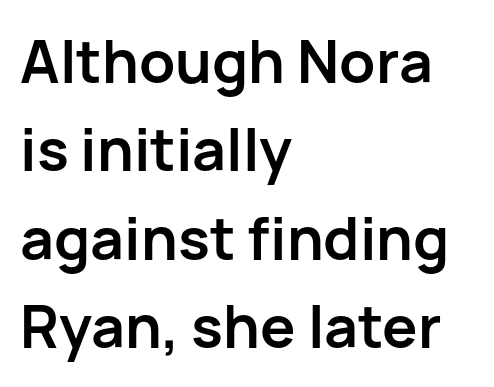
{"serif": "no", "italic": "no", "bold": "yes", "weight": "semibold", "width": "normal", "stroke_contrast": "low", "x_height": "medium", "monospaced": "no", "underline": "no", "align": "left", "line_spacing": "normal", "line_spacing_ratio": 1.5, "letter_spacing": "normal", "letter_spacing_em": 0.0, "glyph_px": 59}
